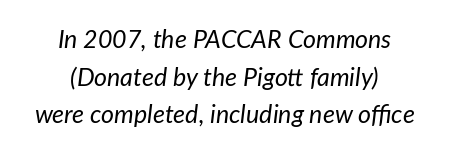
Q: Is the text bold? A: No.
Q: Is the text italic (slanted)? A: Yes, it leans right by about 7 degrees.
Q: Is the text underlined? A: No.
Q: How is the paragraph aligned? A: Centered.
Q: Is the spacing between letters normal or unusually wide? A: Normal.
Q: Is the spacing between lines tight, normal or loose? A: Normal.
